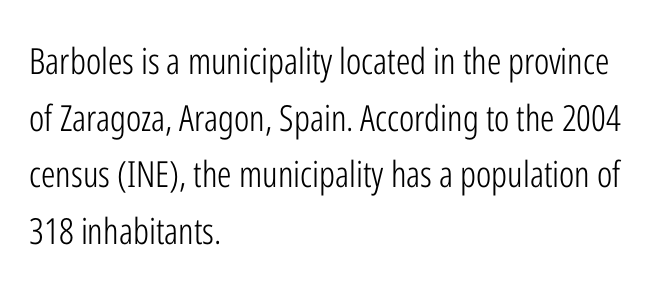
Q: Is the text bold? A: No.
Q: Is the text italic (slanted)? A: No, it is upright.
Q: Is the typeface a serif or a sans-serif typeface? A: Sans-serif.
Q: Is the text underlined? A: No.
Q: How is the paragraph aligned? A: Left-aligned.
Q: Is the spacing between letters normal or unusually wide? A: Normal.
Q: Is the spacing between lines tight, normal or loose? A: Normal.
Q: Width (condensed, normal, or wide)? A: Condensed.
Q: Stroke contrast? A: Low.
Q: x-height? A: Medium.
Q: Monospaced? A: No.
